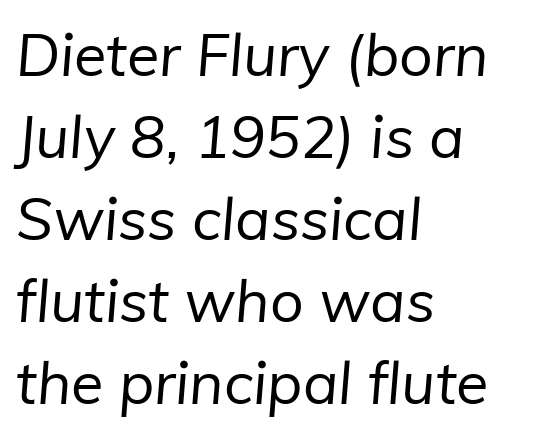
{"serif": "no", "bold": "no", "weight": "regular", "width": "normal", "stroke_contrast": "low", "x_height": "medium", "monospaced": "no", "underline": "no", "align": "left", "line_spacing": "normal", "line_spacing_ratio": 1.39, "letter_spacing": "normal", "letter_spacing_em": 0.0, "glyph_px": 59}
